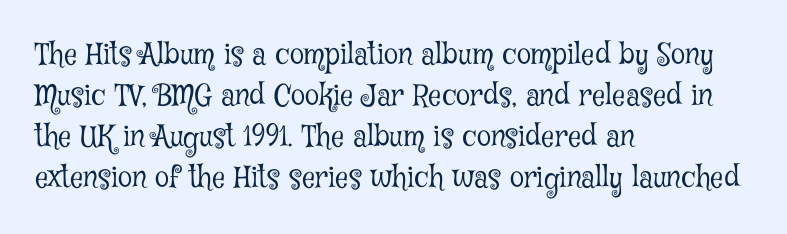
Rule under the text: the space is simply empty. Leading: standard. Stroke thickness stays within the range of a standard reading face or lighter. You can tell it's not italic because the verticals are truly vertical. Varying glyph widths throughout — classic text-font behaviour.
